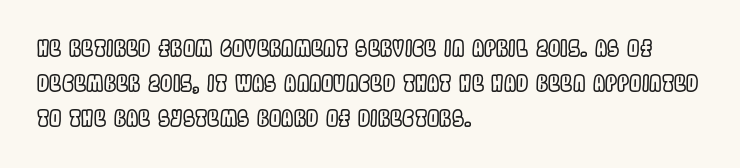
Q: Is the text italic (slanted)? A: No, it is upright.
Q: Is the text underlined? A: No.
Q: How is the paragraph aligned? A: Left-aligned.
Q: Is the spacing between letters normal or unusually wide? A: Normal.
Q: Is the spacing between lines tight, normal or loose? A: Normal.
